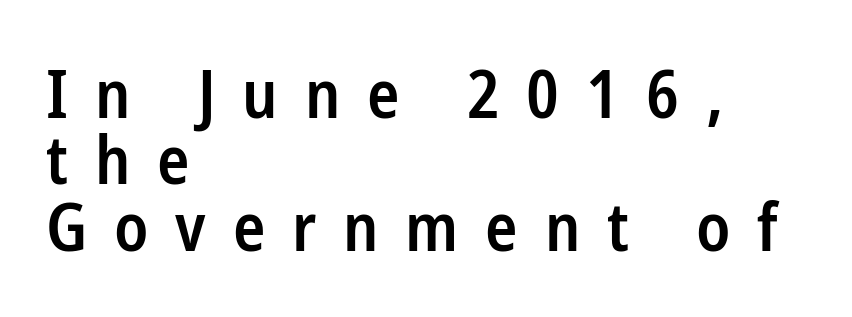
{"serif": "no", "italic": "no", "bold": "semi", "weight": "semibold", "width": "condensed", "stroke_contrast": "low", "x_height": "medium", "monospaced": "no", "underline": "no", "align": "left", "line_spacing": "tight", "line_spacing_ratio": 0.99, "letter_spacing": "wide", "letter_spacing_em": 0.4, "glyph_px": 67}
